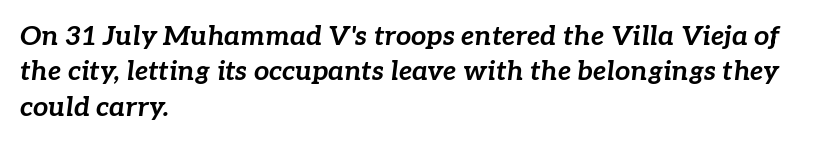
Q: Is the text bold? A: Yes.
Q: Is the text italic (slanted)? A: Yes, it leans right by about 7 degrees.
Q: Is the text underlined? A: No.
Q: How is the paragraph aligned? A: Left-aligned.
Q: Is the spacing between letters normal or unusually wide? A: Normal.
Q: Is the spacing between lines tight, normal or loose? A: Normal.
